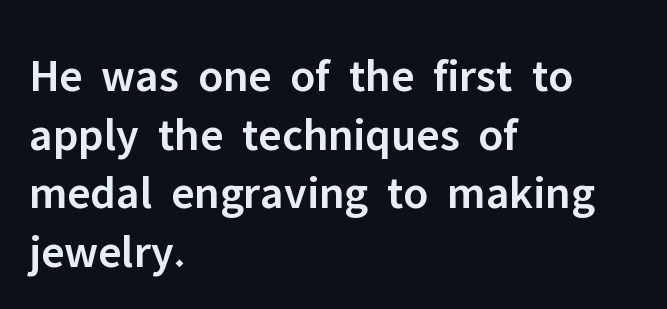
The image shows 47 px semibold sans-serif type, upright; set left-aligned, normal line spacing (1.25x), normal letter spacing, not underlined; low stroke contrast and a medium x-height.
